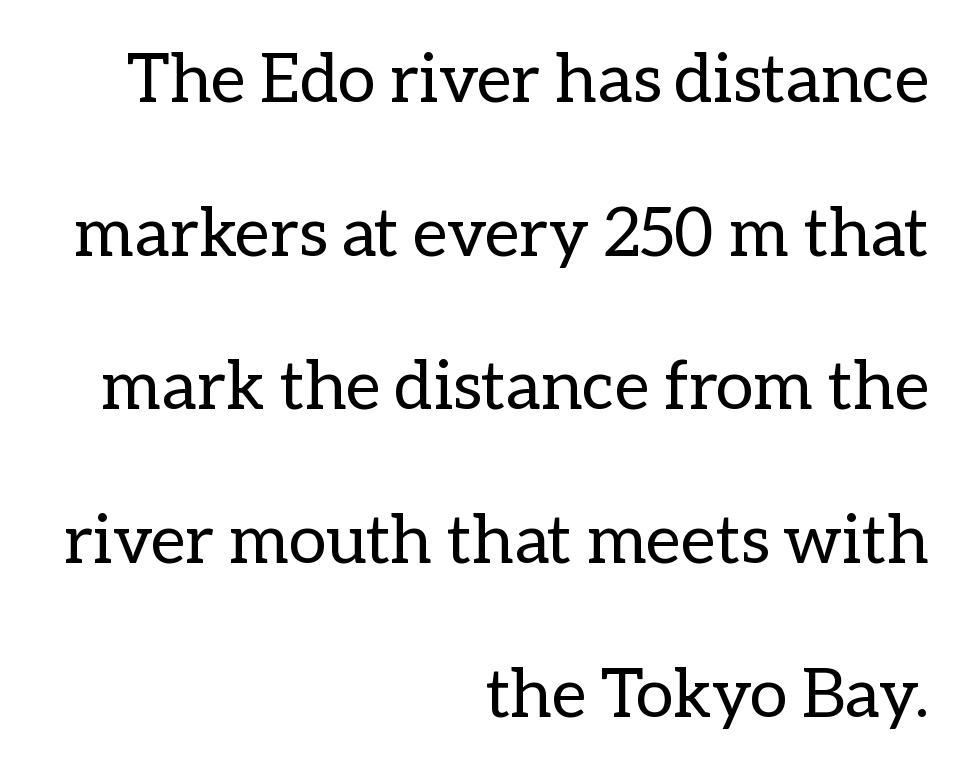
Q: Is the text bold? A: No.
Q: Is the text italic (slanted)? A: No, it is upright.
Q: Is the text underlined? A: No.
Q: How is the paragraph aligned? A: Right-aligned.
Q: Is the spacing between letters normal or unusually wide? A: Normal.
Q: Is the spacing between lines tight, normal or loose? A: Loose.
Q: Width (condensed, normal, or wide)? A: Normal.
Q: Stroke contrast? A: Low.
Q: x-height? A: Medium.
Q: Monospaced? A: No.
